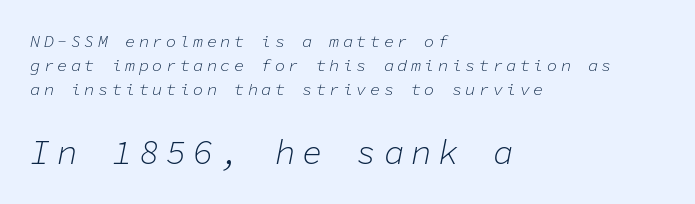
The passage shown stacks its lines at a standard gap. Caption: upper text group reduced, lower text group enlarged. A typesetter would mark this as italic. Every character here occupies the same horizontal width, giving the sample a typewriter-like rhythm. This rendering uses left alignment, leaving the right contour irregular.
